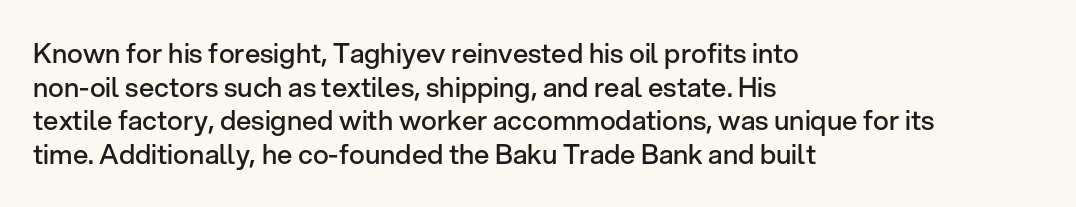
Q: Is the text bold? A: Semi-bold.
Q: Is the text italic (slanted)? A: No, it is upright.
Q: Is the text underlined? A: No.
Q: How is the paragraph aligned? A: Left-aligned.
Q: Is the spacing between letters normal or unusually wide? A: Normal.
Q: Is the spacing between lines tight, normal or loose? A: Normal.
